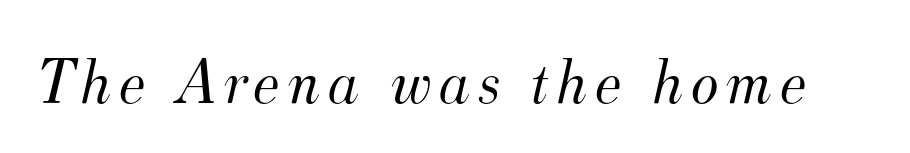
The image shows 66 px light serif type, italic (leaning right); set not underlined; medium stroke contrast and a small x-height.
